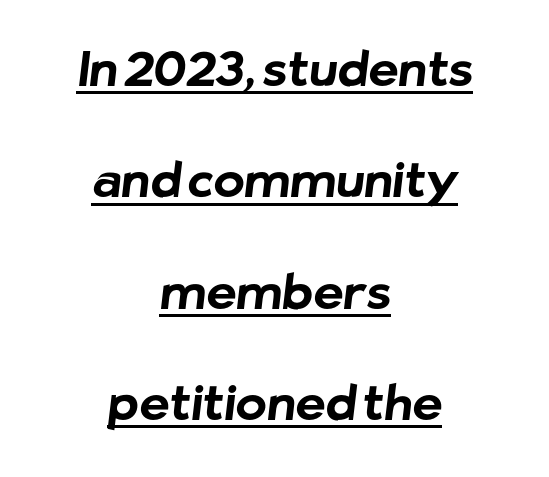
The image shows 47 px bold sans-serif type; set centered, loose line spacing (2.37x), normal letter spacing, underlined; low stroke contrast and a medium x-height.
